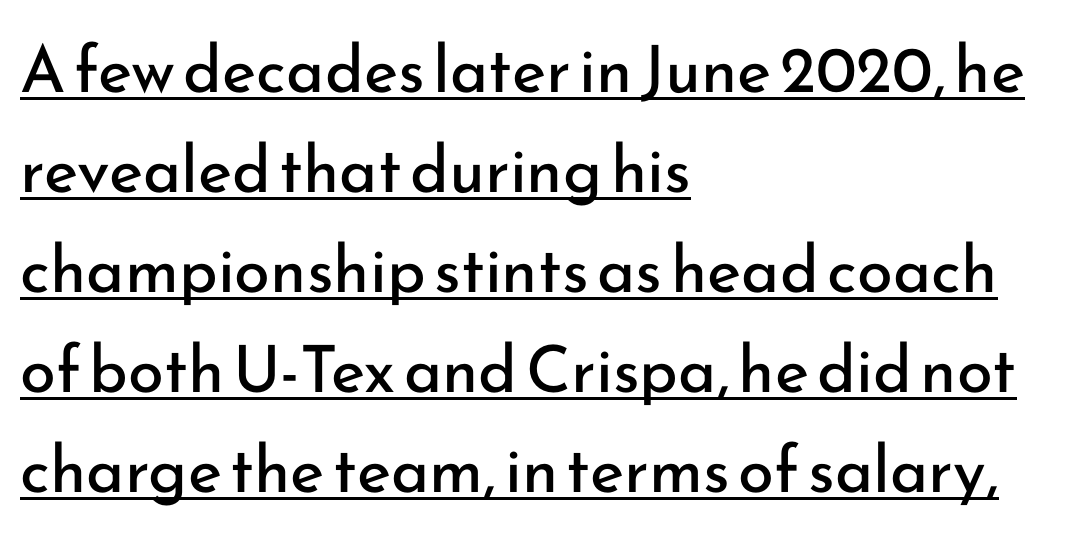
Weight: in the light-to-regular range. Reading down the column, the eye jumps a familiar distance to each next line. Where is the straight margin? On the left. The tracking reads as untouched default to a designer's eye.
